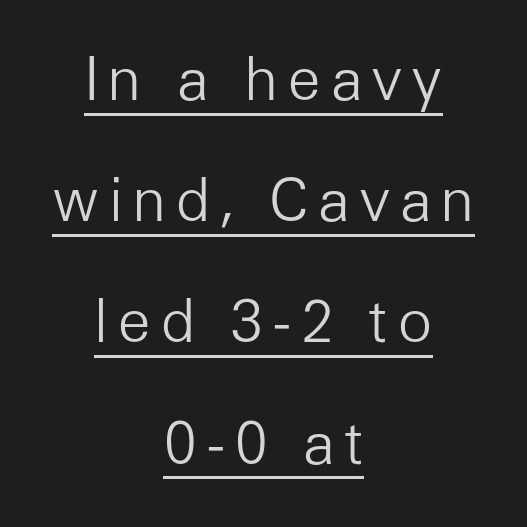
The image shows 58 px light sans-serif type, upright; set centered, loose line spacing (2.09x), underlined; low stroke contrast and a medium x-height.
